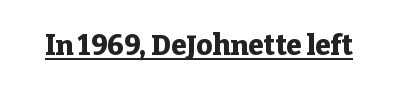
The image shows 28 px heavy serif type, upright; set normal letter spacing, underlined; low stroke contrast and a medium x-height.
